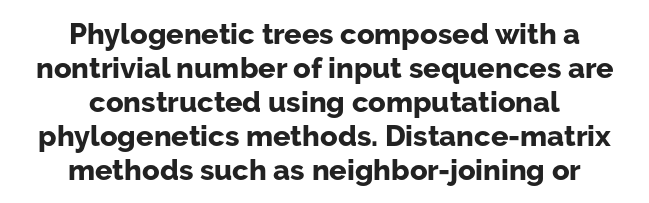
The image shows 29 px bold sans-serif type, upright; set centered, line spacing 1.17x, normal letter spacing, not underlined; low stroke contrast and a medium x-height.
